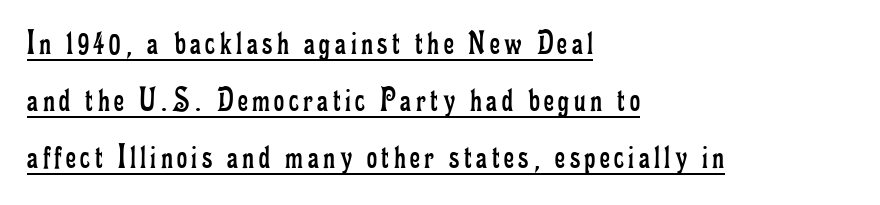
The image shows 35 px regular-weight, condensed serif type, upright; set left-aligned, normal line spacing (1.63x), underlined; low stroke contrast and a small x-height.
